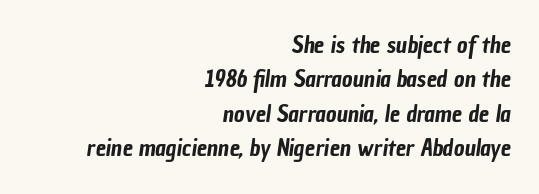
The image shows 23 px text type; set right-aligned, normal line spacing (1.5x), normal letter spacing, not underlined.
